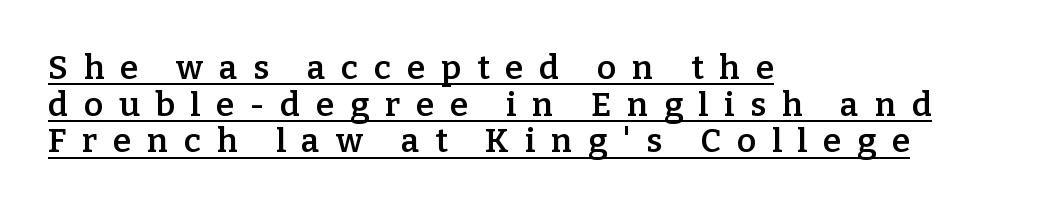
The image shows 33 px semibold serif type, upright; set left-aligned, tight line spacing (1.11x), unusually wide letter spacing (+0.48 em), underlined; low stroke contrast and a medium x-height.
